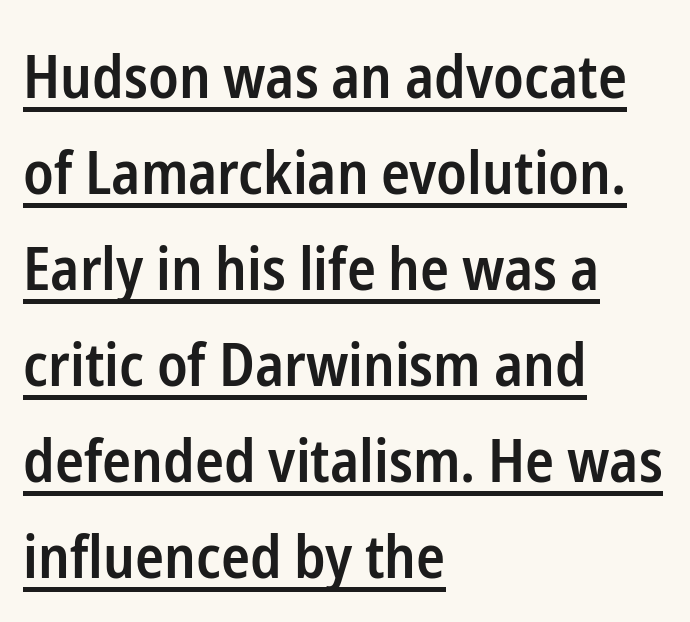
Q: Is the text bold? A: Semi-bold.
Q: Is the text italic (slanted)? A: No, it is upright.
Q: Is the typeface a serif or a sans-serif typeface? A: Sans-serif.
Q: Is the text underlined? A: Yes.
Q: How is the paragraph aligned? A: Left-aligned.
Q: Is the spacing between letters normal or unusually wide? A: Normal.
Q: Is the spacing between lines tight, normal or loose? A: Normal.
Q: Width (condensed, normal, or wide)? A: Condensed.
Q: Stroke contrast? A: Low.
Q: x-height? A: Medium.
Q: Monospaced? A: No.
